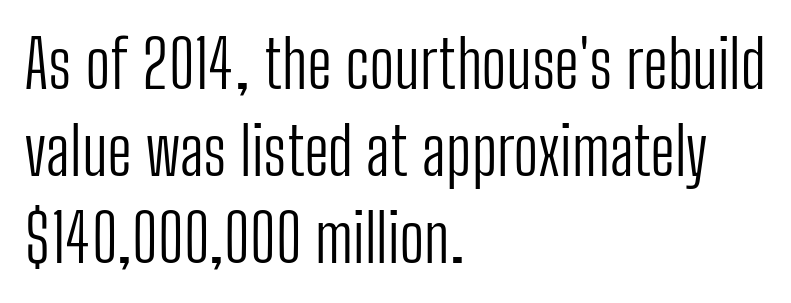
{"serif": "no", "italic": "no", "bold": "no", "weight": "light", "width": "condensed", "stroke_contrast": "low", "x_height": "medium", "monospaced": "no", "underline": "no", "align": "left", "line_spacing": "normal", "line_spacing_ratio": 1.32, "letter_spacing": "normal", "letter_spacing_em": 0.0, "glyph_px": 66}
